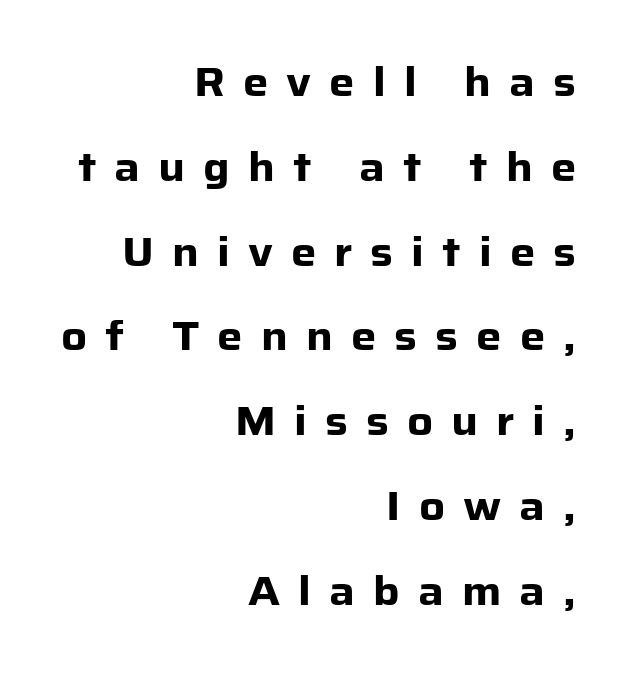
The image shows 40 px heavy sans-serif type, upright; set right-aligned, loose line spacing (2.12x), unusually wide letter spacing (+0.45 em), not underlined; low stroke contrast and a medium x-height.
